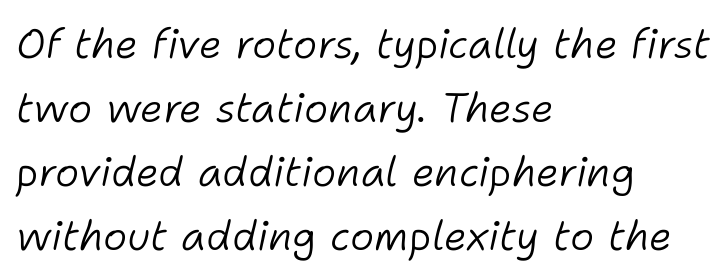
Q: Is the text bold? A: No.
Q: Is the text italic (slanted)? A: Yes, it leans right by about 11 degrees.
Q: Is the text underlined? A: No.
Q: How is the paragraph aligned? A: Left-aligned.
Q: Is the spacing between letters normal or unusually wide? A: Normal.
Q: Is the spacing between lines tight, normal or loose? A: Normal.
Q: Width (condensed, normal, or wide)? A: Normal.
Q: Stroke contrast? A: Low.
Q: x-height? A: Medium.
Q: Monospaced? A: No.
